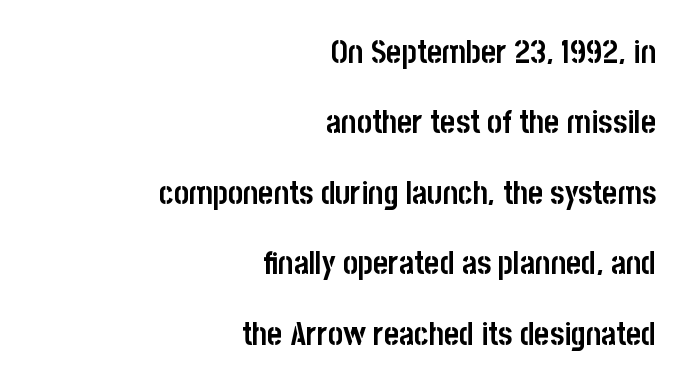
Each glyph is drawn with heavy, bold strokes. Vertical strokes here are truly vertical. Look at the bottom of the vertical strokes: they stop flat, with no serifs. Visually the block forms a straight wall on the right and a jagged coastline on the left. Descenders hang freely into open space. This sample has the flowing, uneven cadence of proportional lettering.
